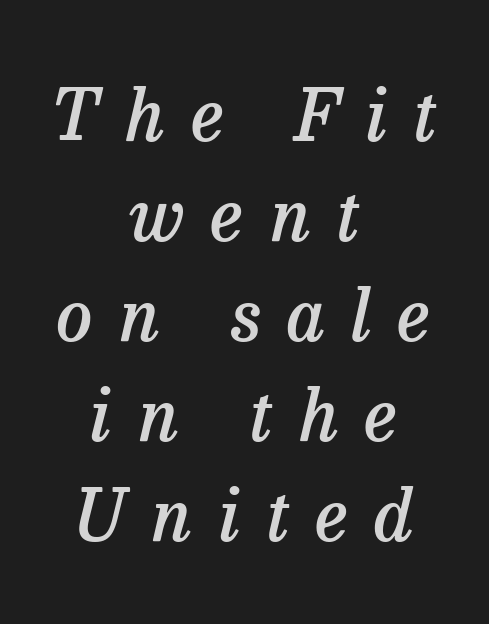
Q: Is the text bold? A: Semi-bold.
Q: Is the text italic (slanted)? A: Yes, it leans right by about 13 degrees.
Q: Is the typeface a serif or a sans-serif typeface? A: Serif.
Q: Is the text underlined? A: No.
Q: How is the paragraph aligned? A: Centered.
Q: Is the spacing between letters normal or unusually wide? A: Unusually wide.
Q: Is the spacing between lines tight, normal or loose? A: Normal.
Q: Width (condensed, normal, or wide)? A: Normal.
Q: Stroke contrast? A: Low.
Q: x-height? A: Medium.
Q: Monospaced? A: No.
